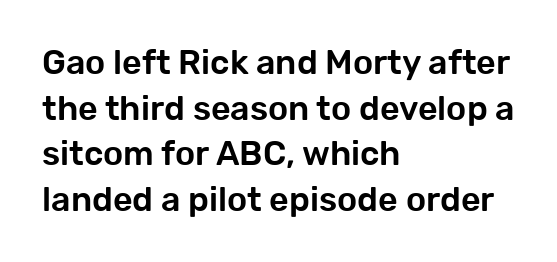
The image shows 34 px sans-serif type, upright; set left-aligned, normal line spacing (1.34x), normal letter spacing, not underlined; low stroke contrast and a medium x-height.
